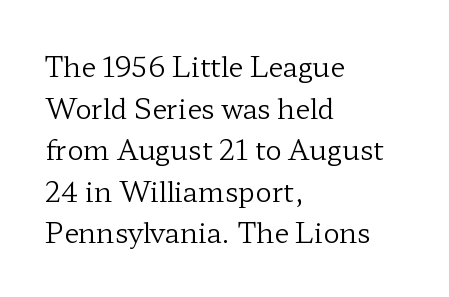
The image shows 27 px text type, upright; set left-aligned, normal line spacing (1.54x), normal letter spacing, not underlined.
